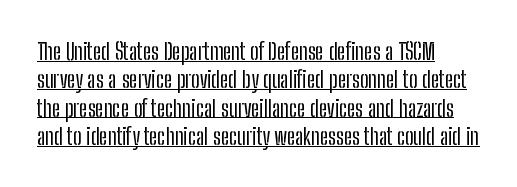
Q: Is the text italic (slanted)? A: No, it is upright.
Q: Is the text underlined? A: Yes.
Q: How is the paragraph aligned? A: Left-aligned.
Q: Is the spacing between letters normal or unusually wide? A: Normal.
